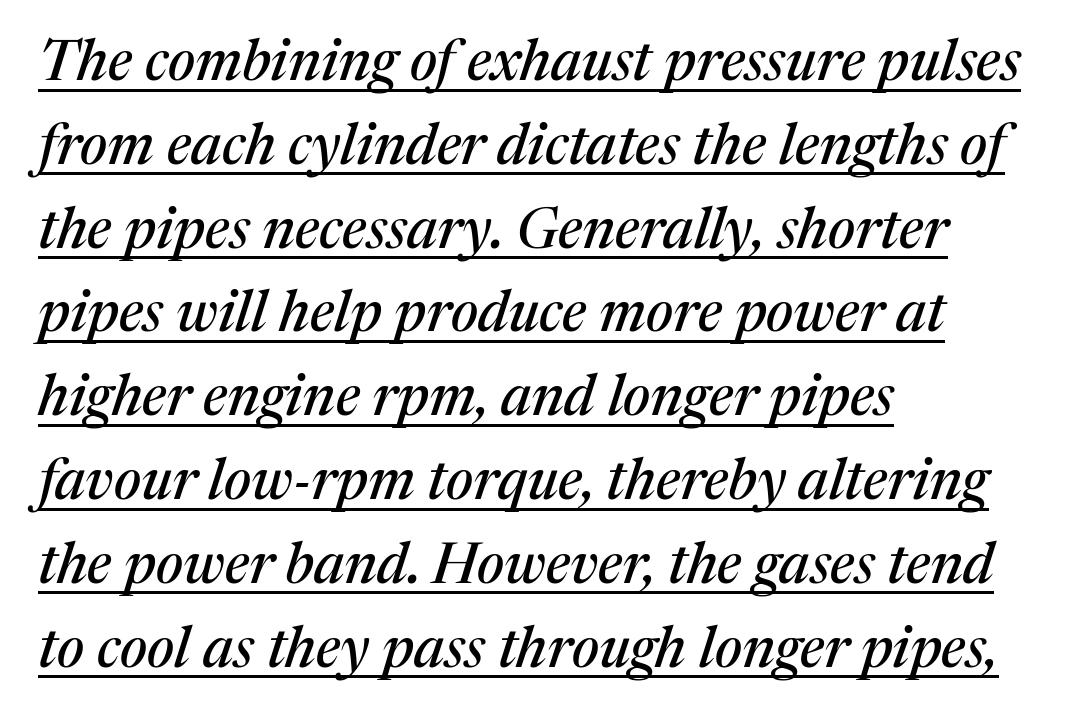
The image shows 57 px serif type, italic (leaning right); set left-aligned, normal line spacing (1.47x), normal letter spacing, underlined; medium stroke contrast and a medium x-height.
